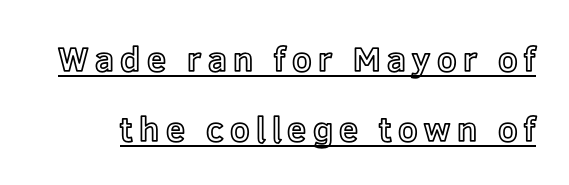
Varying glyph widths throughout — classic text-font behaviour. Each new line begins a long way beneath the previous one. The lettering is marked with a stroke running underneath it. You can tell it's not italic because the verticals are truly vertical.
